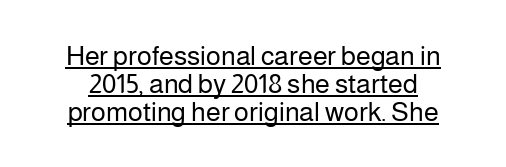
This block would grow much taller if given ordinary leading; it's compressed now. Looks like someone drew a line under every word here. The face looks like a standard text weight, possibly lighter. The lettering holds an erect, upright posture throughout. Inter-character spacing is left at the font's built-in metrics.
